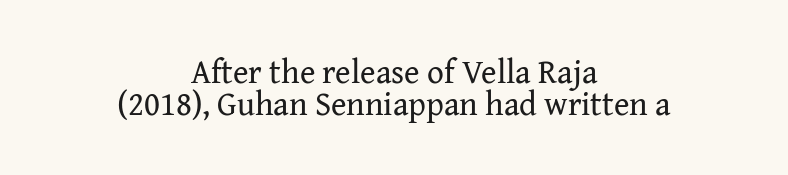
The image shows 33 px regular-weight serif type, upright; set centered, tight line spacing (0.97x), normal letter spacing, not underlined; medium stroke contrast and a medium x-height.
